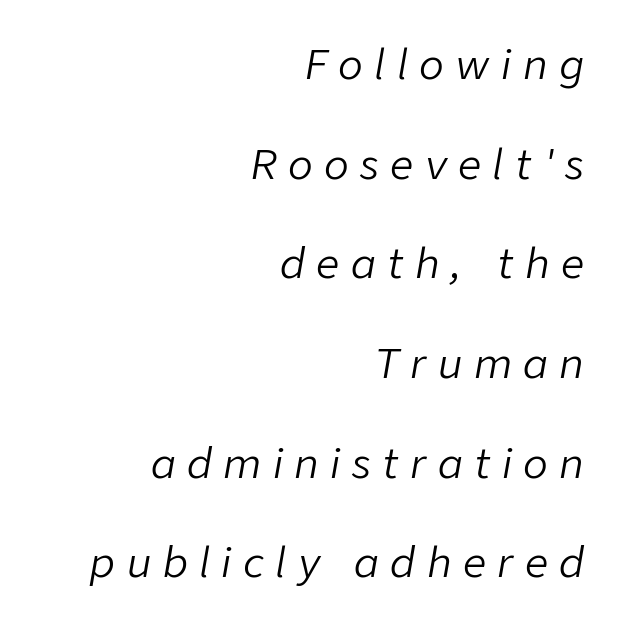
Q: Is the text bold? A: No.
Q: Is the text italic (slanted)? A: Yes, it leans right by about 9 degrees.
Q: Is the text underlined? A: No.
Q: How is the paragraph aligned? A: Right-aligned.
Q: Is the spacing between letters normal or unusually wide? A: Unusually wide.
Q: Is the spacing between lines tight, normal or loose? A: Loose.
Q: Width (condensed, normal, or wide)? A: Normal.
Q: Stroke contrast? A: Low.
Q: x-height? A: Medium.
Q: Monospaced? A: No.
